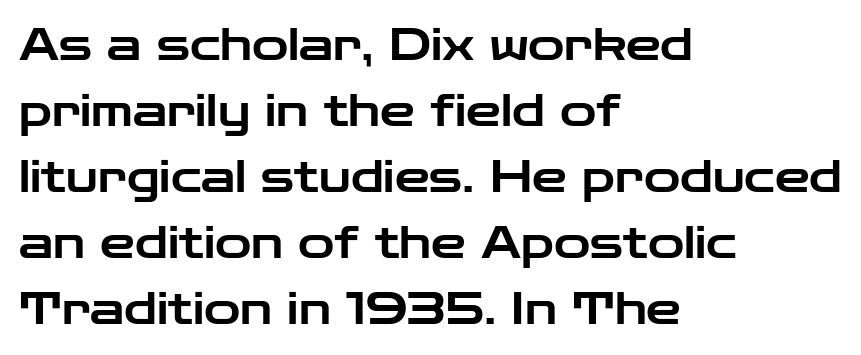
Type without underlining. Each letter keeps its own natural width here, so spacing adapts to shape. Reading down the column, the eye jumps a familiar distance to each next line. When letters stand straight like this, we call the style roman or upright. Standard letterfit; no display-style spreading of the glyphs. Leftover space on each line is placed entirely after the last word.
